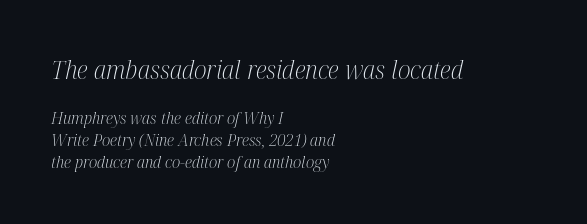
Q: Is the text bold? A: No.
Q: Is the text italic (slanted)? A: Yes, it leans right by about 12 degrees.
Q: Is the text underlined? A: No.
Q: How is the paragraph aligned? A: Left-aligned.
Q: Is the spacing between letters normal or unusually wide? A: Normal.
Q: Is the spacing between lines tight, normal or loose? A: Normal.
Q: Which block of text is set in a larger size, the first (top) or the second (bottom)? A: The first (top) one.
